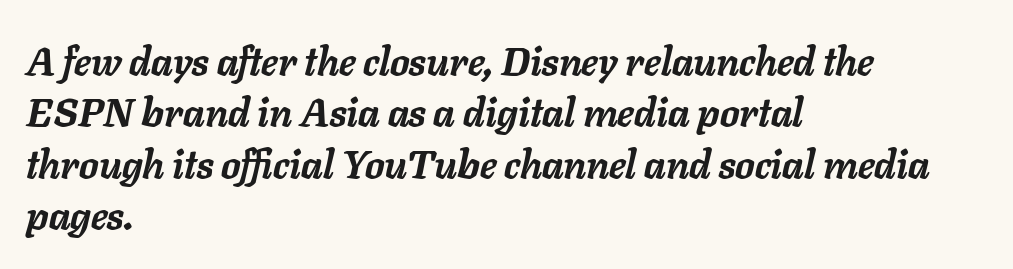
{"italic": "yes", "lean": "right", "slant_degrees": 11, "bold": "yes", "weight": "semibold", "width": "normal", "stroke_contrast": "low", "x_height": "medium", "monospaced": "no", "underline": "no", "align": "left", "line_spacing": "normal", "line_spacing_ratio": 1.32, "letter_spacing": "normal", "letter_spacing_em": 0.0, "glyph_px": 39}
